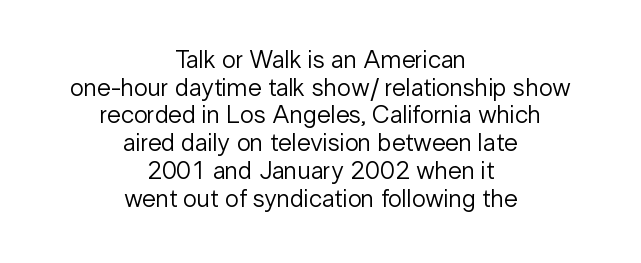
Q: Is the text bold? A: No.
Q: Is the text italic (slanted)? A: No, it is upright.
Q: Is the text underlined? A: No.
Q: How is the paragraph aligned? A: Centered.
Q: Is the spacing between letters normal or unusually wide? A: Normal.
Q: Is the spacing between lines tight, normal or loose? A: Tight.
